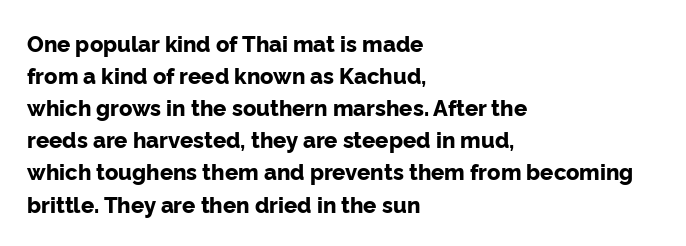
Q: Is the text bold? A: Yes.
Q: Is the text italic (slanted)? A: No, it is upright.
Q: Is the text underlined? A: No.
Q: How is the paragraph aligned? A: Left-aligned.
Q: Is the spacing between letters normal or unusually wide? A: Normal.
Q: Is the spacing between lines tight, normal or loose? A: Normal.
